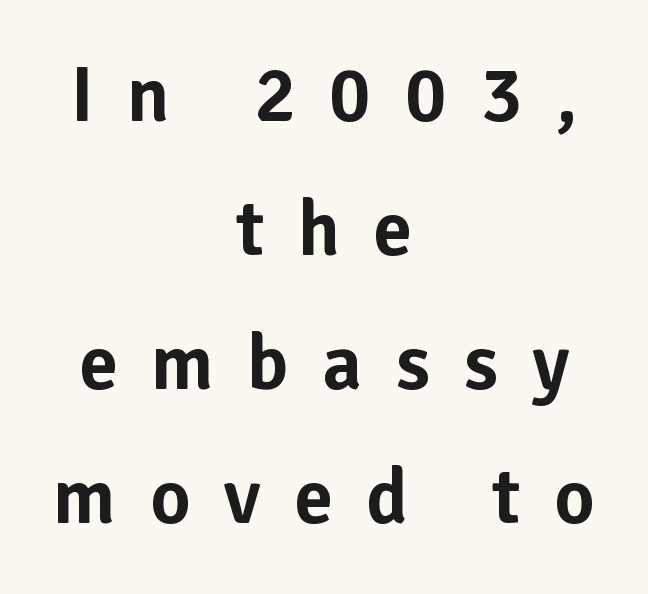
Q: Is the text italic (slanted)? A: No, it is upright.
Q: Is the typeface a serif or a sans-serif typeface? A: Sans-serif.
Q: Is the text underlined? A: No.
Q: How is the paragraph aligned? A: Centered.
Q: Is the spacing between letters normal or unusually wide? A: Unusually wide.
Q: Width (condensed, normal, or wide)? A: Normal.
Q: Stroke contrast? A: Low.
Q: x-height? A: Medium.
Q: Monospaced? A: No.
